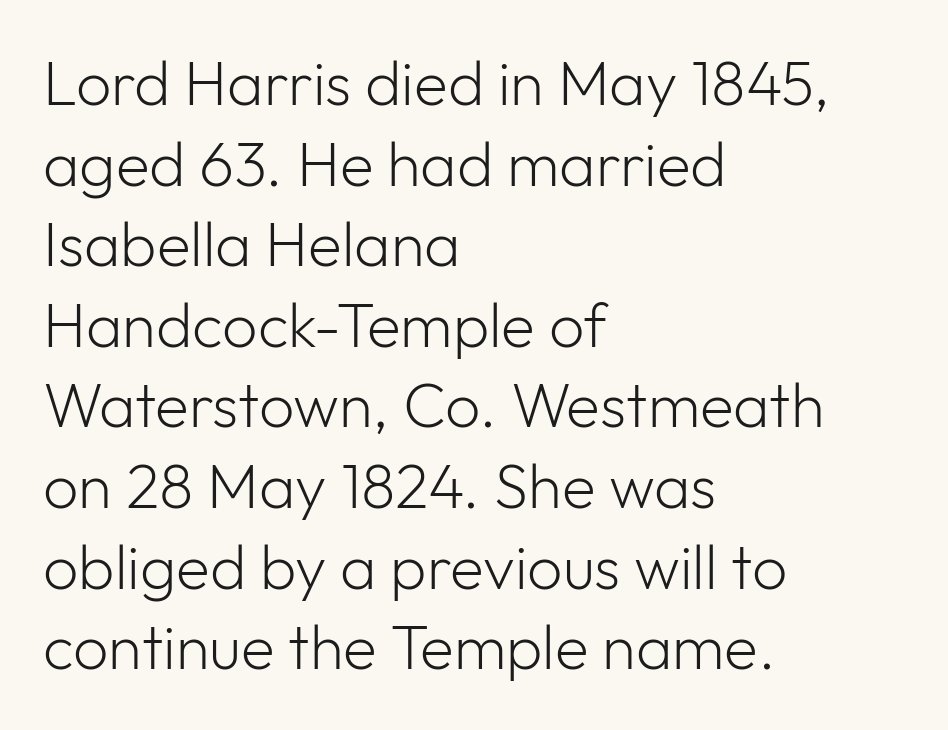
The image shows 62 px light sans-serif type, upright; set left-aligned, normal line spacing (1.3x), normal letter spacing, not underlined; low stroke contrast and a medium x-height.
